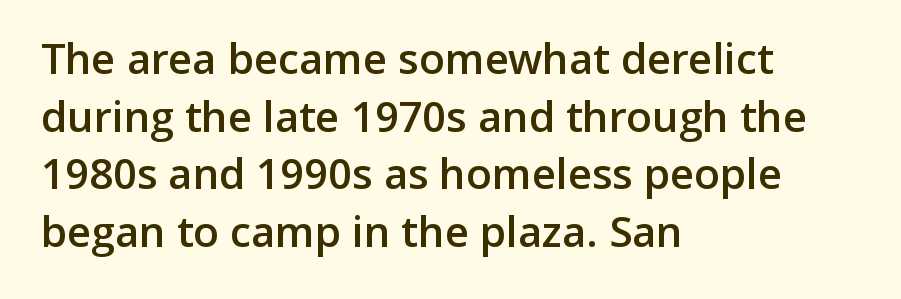
The image shows 42 px semibold sans-serif type, upright; set left-aligned, normal line spacing (1.37x), normal letter spacing, not underlined; low stroke contrast and a medium x-height.
